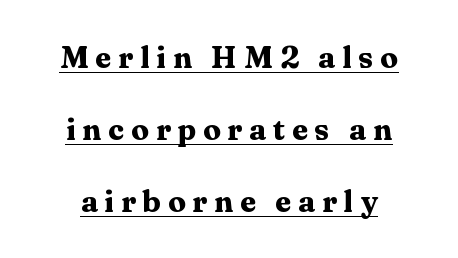
Q: Is the text bold? A: Yes.
Q: Is the text italic (slanted)? A: No, it is upright.
Q: Is the typeface a serif or a sans-serif typeface? A: Serif.
Q: Is the text underlined? A: Yes.
Q: Is the spacing between letters normal or unusually wide? A: Unusually wide.
Q: Is the spacing between lines tight, normal or loose? A: Loose.
Q: Width (condensed, normal, or wide)? A: Wide.
Q: Stroke contrast? A: Medium.
Q: x-height? A: Medium.
Q: Monospaced? A: No.
